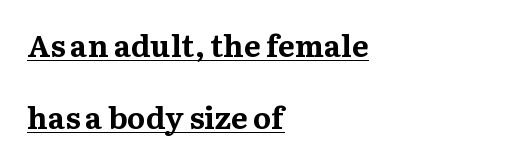
Q: Is the text bold? A: Yes.
Q: Is the text italic (slanted)? A: No, it is upright.
Q: Is the typeface a serif or a sans-serif typeface? A: Serif.
Q: Is the text underlined? A: Yes.
Q: How is the paragraph aligned? A: Left-aligned.
Q: Is the spacing between letters normal or unusually wide? A: Normal.
Q: Is the spacing between lines tight, normal or loose? A: Loose.
Q: Width (condensed, normal, or wide)? A: Normal.
Q: Stroke contrast? A: Medium.
Q: x-height? A: Medium.
Q: Monospaced? A: No.
